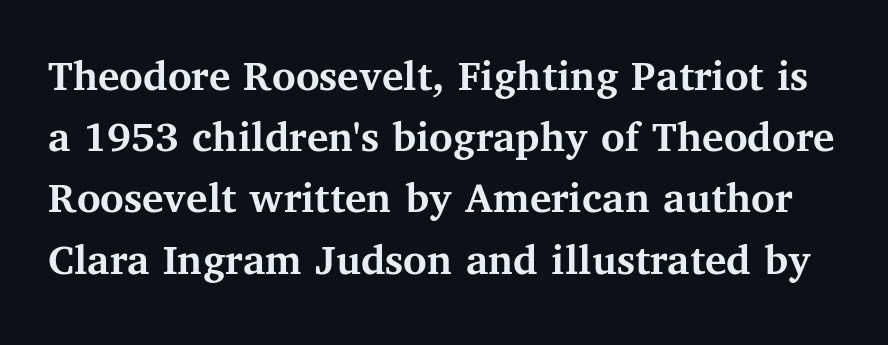
The image shows 45 px semibold serif type, upright; set normal line spacing (1.36x), normal letter spacing, not underlined; medium stroke contrast and a medium x-height.
